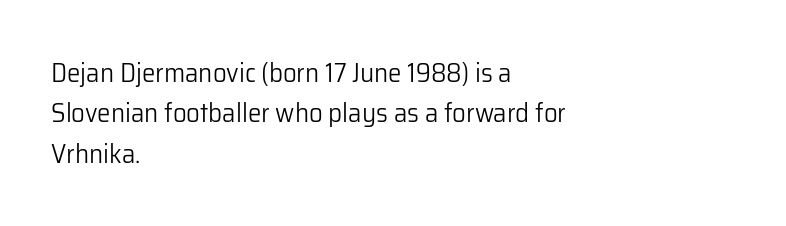
{"italic": "no", "bold": "no", "underline": "no", "align": "left", "line_spacing": "normal", "line_spacing_ratio": 1.5, "letter_spacing": "normal", "letter_spacing_em": 0.0, "glyph_px": 27}
